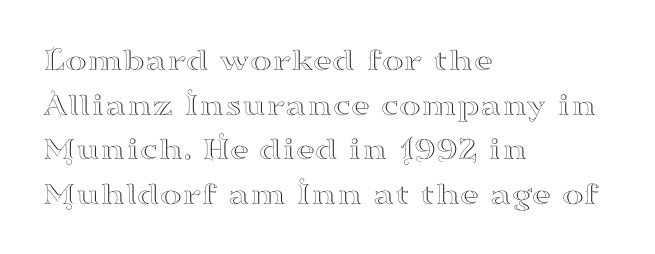
The image shows 33 px wide serif type, upright; set left-aligned, normal line spacing (1.35x), normal letter spacing, not underlined; high stroke contrast and a small x-height.
